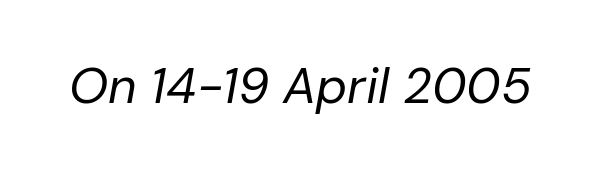
{"italic": "yes", "lean": "right", "slant_degrees": 10, "bold": "no", "weight": "regular", "width": "normal", "stroke_contrast": "low", "x_height": "medium", "monospaced": "no", "underline": "no", "letter_spacing": "normal", "letter_spacing_em": 0.0, "glyph_px": 50}
